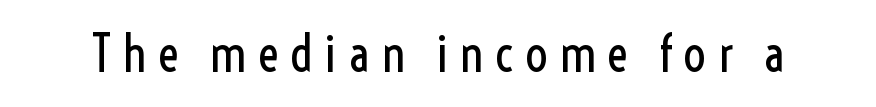
The image shows 51 px regular-weight, condensed sans-serif type, upright; set unusually wide letter spacing (+0.21 em), not underlined; a medium x-height.
